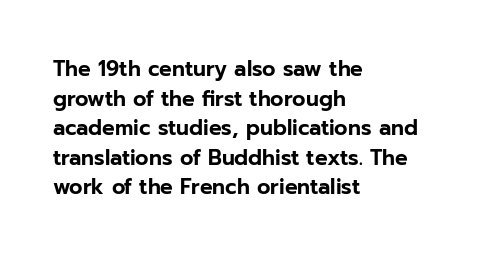
Q: Is the text italic (slanted)? A: No, it is upright.
Q: Is the text underlined? A: No.
Q: How is the paragraph aligned? A: Left-aligned.
Q: Is the spacing between letters normal or unusually wide? A: Normal.
Q: Is the spacing between lines tight, normal or loose? A: Normal.
